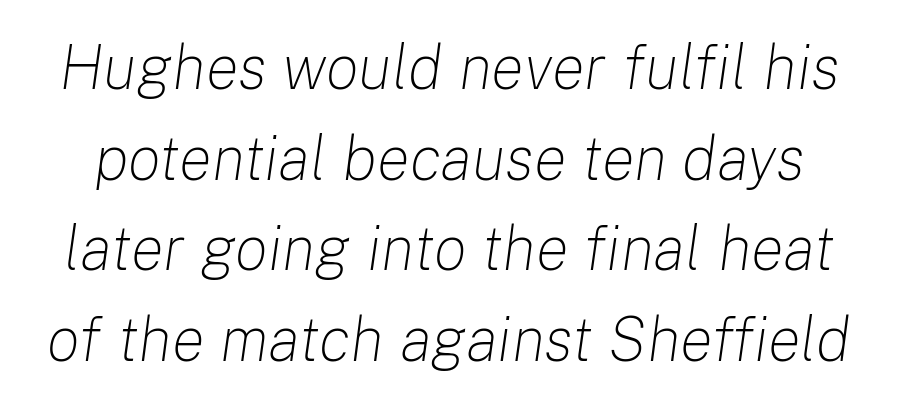
Would a proofreader flag this as italicized? Yes. The face used here is proportionally spaced, like ordinary book or web type. Is this a heavy cut? Hardly; it is regular or lighter. Look at the tracking — it's just the regular setting, nothing added.
